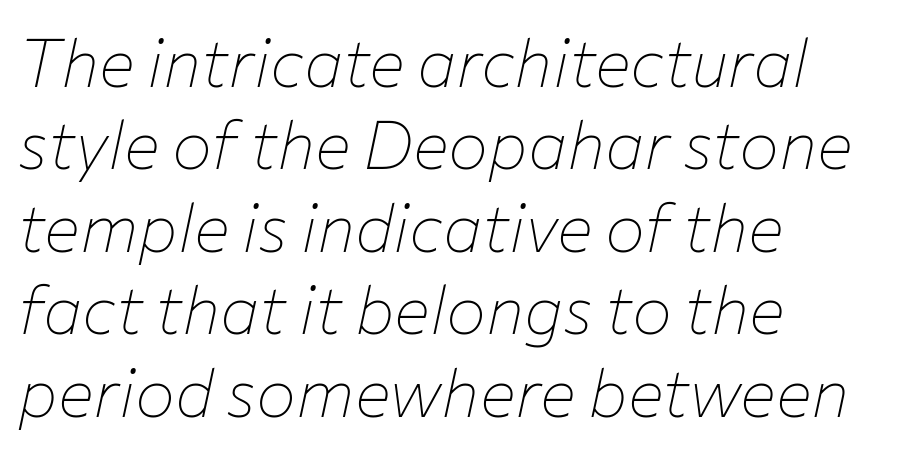
Q: Is the text bold? A: No.
Q: Is the text italic (slanted)? A: Yes, it leans right by about 12 degrees.
Q: Is the text underlined? A: No.
Q: How is the paragraph aligned? A: Left-aligned.
Q: Is the spacing between letters normal or unusually wide? A: Normal.
Q: Width (condensed, normal, or wide)? A: Normal.
Q: Stroke contrast? A: Low.
Q: x-height? A: Medium.
Q: Monospaced? A: No.
